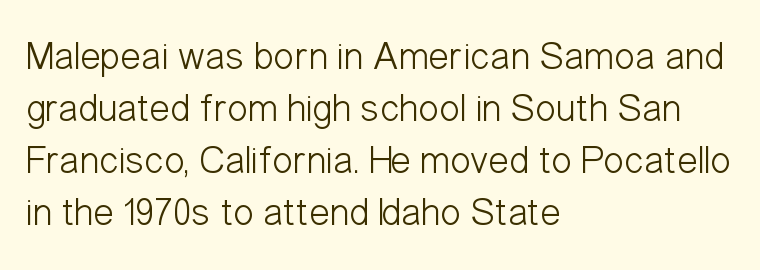
Rendered with straight, roman letterforms. The vertical gap from one line to the next is medium. The ragged edge is on the right, which tells us the setting is flush left. The string is rendered with underlining switched off.
